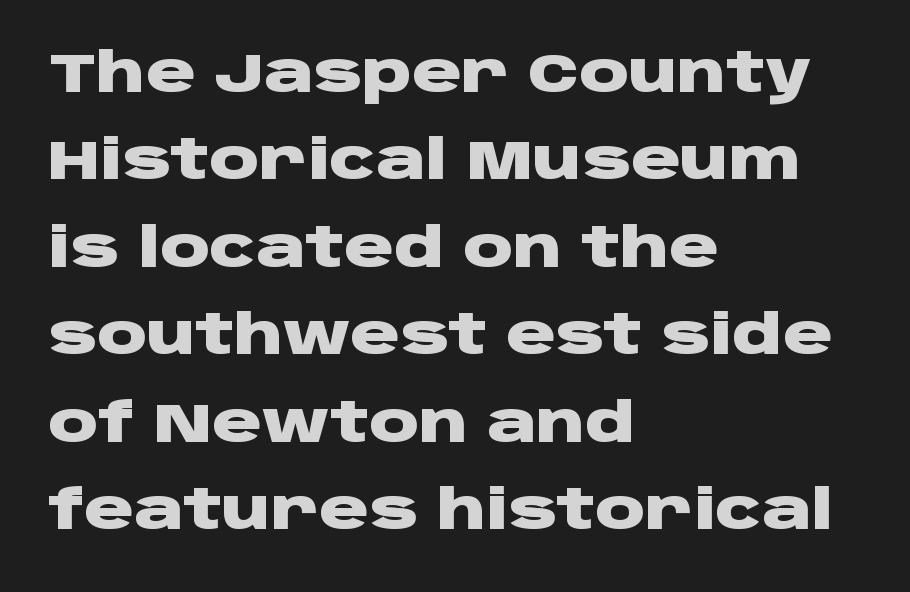
Compared with typical paragraphs, the rows here are spaced about the same. Here the designer chose a conventional face with non-uniform glyph widths. The letters are bold, with thick, heavy strokes. Does the copy run flush right? No — it runs flush left.
